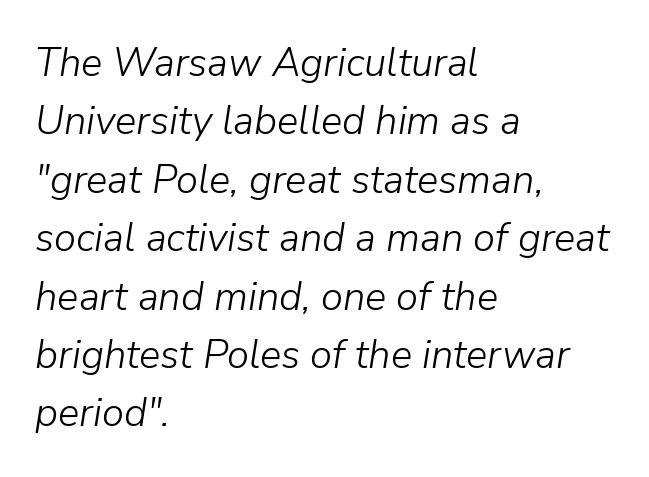
Nothing heavy about these letters — not bold at all. What's the leading like? Ordinary, nothing unusual. The rendering uses natural spacing where letterforms have individual widths. Tracking here is standard; glyphs follow each other at the usual distance. Horizontal alignment here is leftward, the default for most running prose. The strip under each line holds only bare page.
